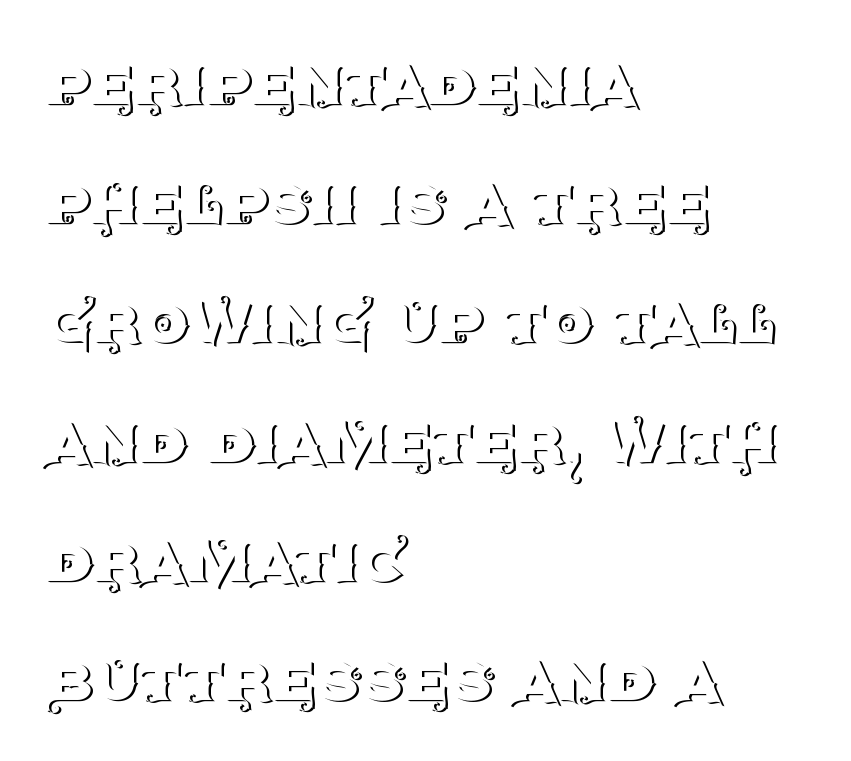
Type style note: has serifs. This sample has the flowing, uneven cadence of proportional lettering. No italicization has been applied; the sample stays upright. Whoever set this chose a conventional vertical rhythm.
